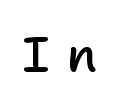
The image shows 48 px semibold sans-serif type, upright; set unusually wide letter spacing (+0.36 em), not underlined; low stroke contrast and a medium x-height.
